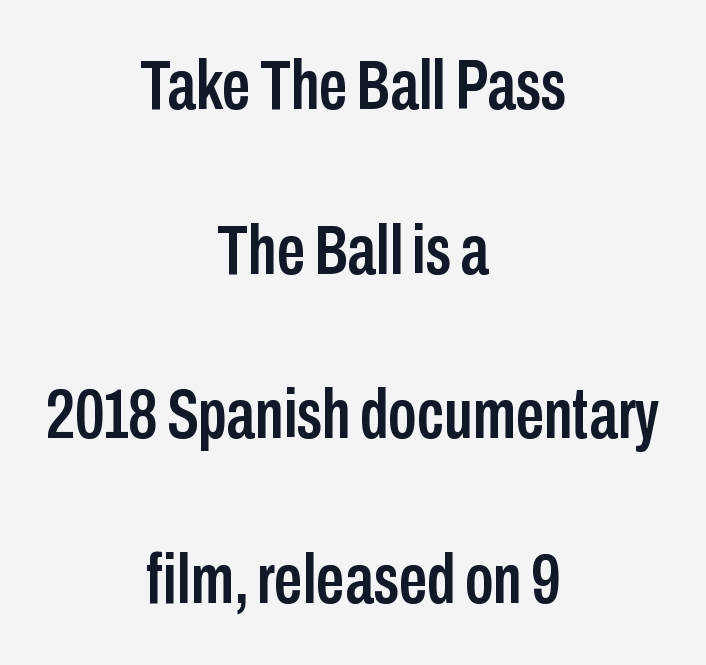
The image shows 71 px condensed sans-serif type, upright; set centered, loose line spacing (2.32x), normal letter spacing, not underlined; low stroke contrast and a medium x-height.
